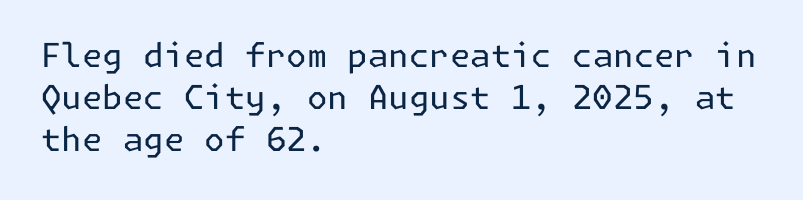
{"serif": "no", "italic": "no", "bold": "no", "weight": "regular", "width": "normal", "stroke_contrast": "low", "x_height": "medium", "underline": "no", "align": "left", "line_spacing": "normal", "line_spacing_ratio": 1.27, "letter_spacing": "normal", "letter_spacing_em": 0.0, "glyph_px": 33}
